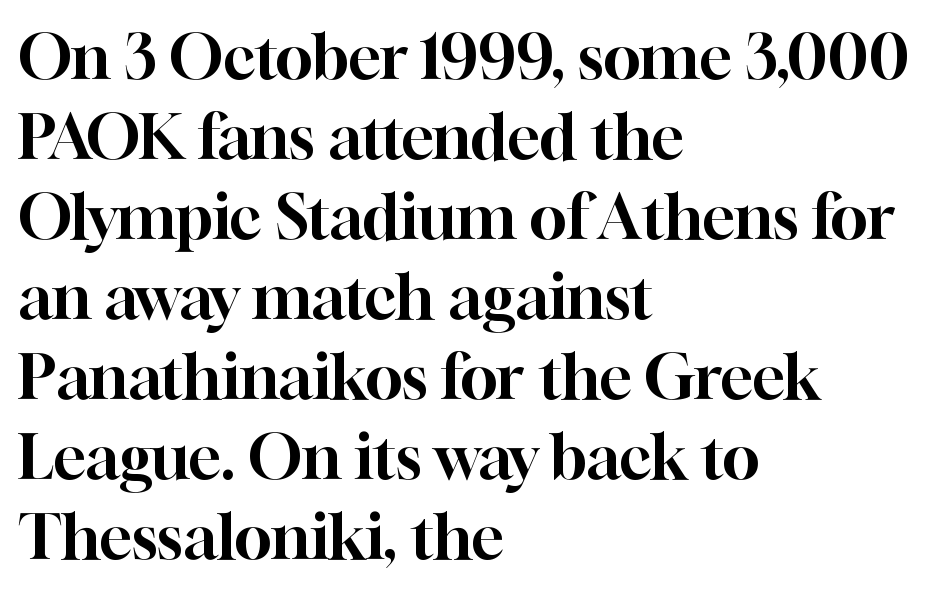
{"serif": "yes", "italic": "no", "width": "normal", "stroke_contrast": "high", "x_height": "medium", "monospaced": "no", "underline": "no", "align": "left", "line_spacing": "normal", "line_spacing_ratio": 1.29, "letter_spacing": "normal", "letter_spacing_em": 0.0, "glyph_px": 62}
